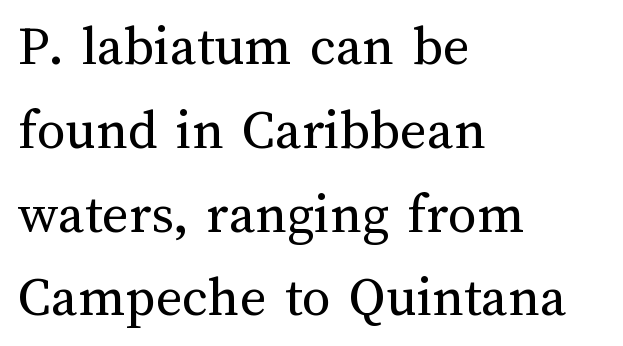
The image shows 57 px regular-weight type, upright; set left-aligned, normal line spacing (1.47x), normal letter spacing, not underlined; medium stroke contrast and a medium x-height.
